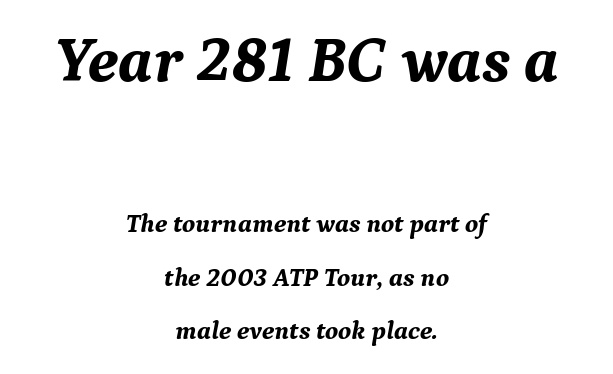
Only glyphs here, with clear space below each row. Between these two stacked blocks, the higher one wins on size. Serifs: yes, visible at the terminals of the letterforms. The passage shown has conventional tracking throughout.
